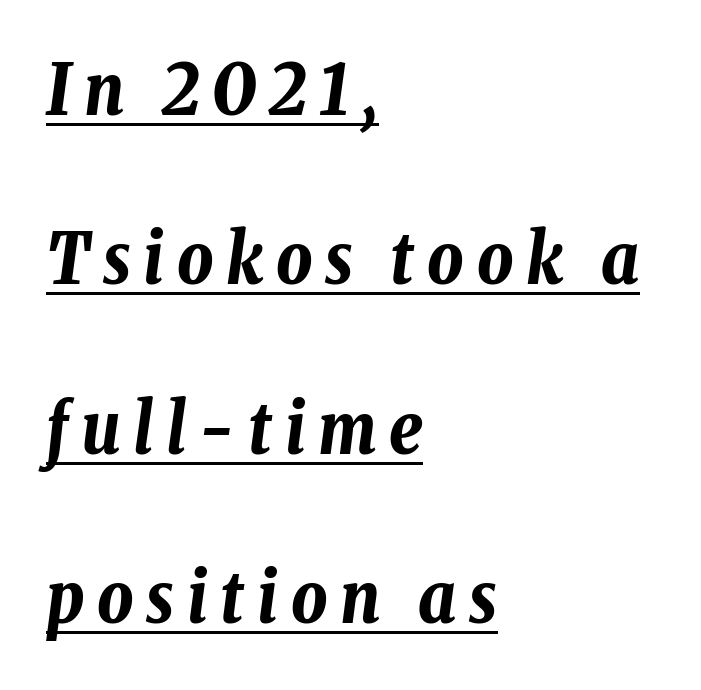
Observe the lean: these are italic letterforms. Does the copy run flush right? No — it runs flush left. Notice how a bar underscores the lettering throughout. You could not count columns in this text — the font is proportionally spaced.
